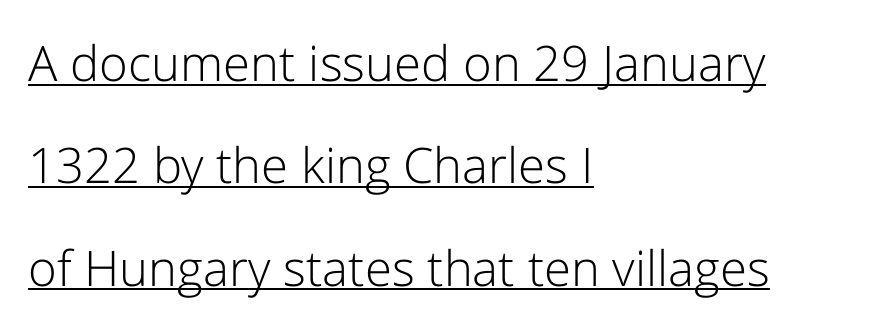
Horizontal bands of white between lines are thick stripes. Font category for this specimen: sans-serif. In terms of posture, this sample is upright. A rule runs beneath these lines of type.
